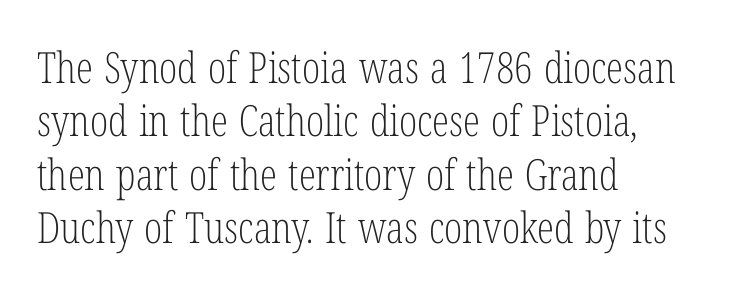
How are the letters spaced? Ordinarily, with no added tracking. Stroke terminals: seriffed. Reading down the block, your eye returns to a fixed left position each line. The letters look calm and open, with moderate or lighter stems. This sample has the flowing, uneven cadence of proportional lettering. Italic? Not at all — the glyphs are vertical.
